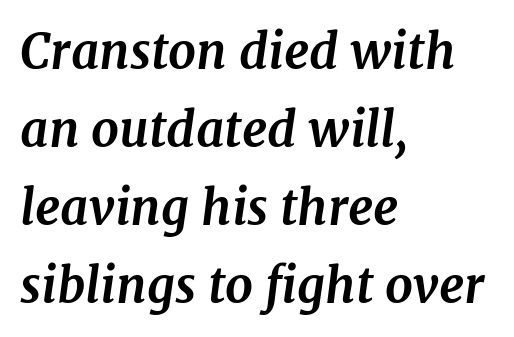
Q: Is the text bold? A: Yes.
Q: Is the text italic (slanted)? A: Yes, it leans right by about 7 degrees.
Q: Is the typeface a serif or a sans-serif typeface? A: Serif.
Q: Is the text underlined? A: No.
Q: How is the paragraph aligned? A: Left-aligned.
Q: Is the spacing between letters normal or unusually wide? A: Normal.
Q: Is the spacing between lines tight, normal or loose? A: Normal.
Q: Width (condensed, normal, or wide)? A: Normal.
Q: Stroke contrast? A: Medium.
Q: x-height? A: Medium.
Q: Monospaced? A: No.
